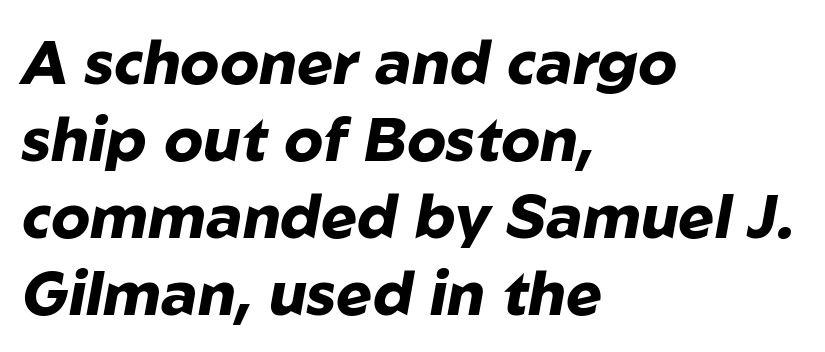
The image shows 61 px heavy type, italic (leaning right); set left-aligned, normal line spacing (1.26x), normal letter spacing, not underlined; low stroke contrast and a medium x-height.
